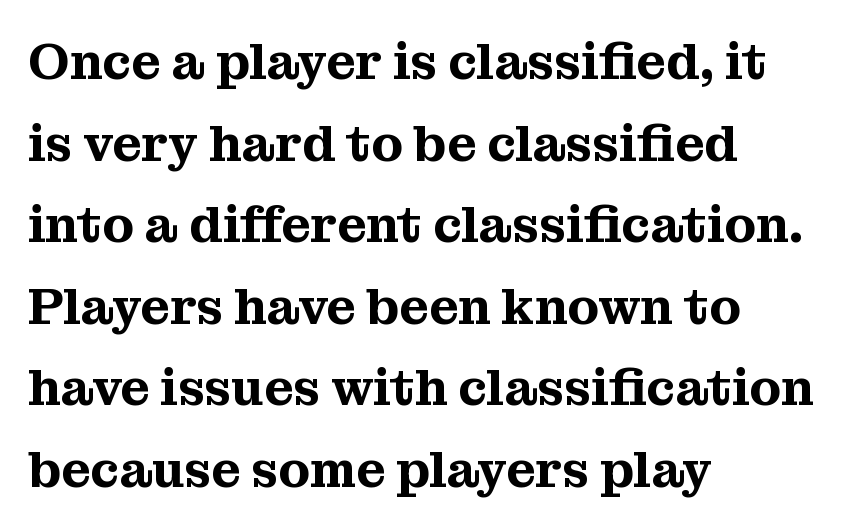
The image shows 51 px serif type, upright; set left-aligned, normal line spacing (1.6x), normal letter spacing, not underlined; medium stroke contrast and a medium x-height.
